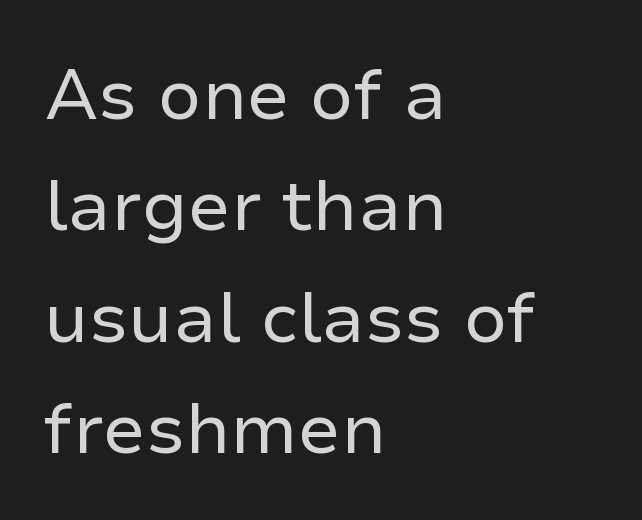
{"serif": "no", "italic": "no", "bold": "no", "weight": "regular", "width": "normal", "stroke_contrast": "low", "x_height": "medium", "monospaced": "no", "underline": "no", "align": "left", "line_spacing": "normal", "line_spacing_ratio": 1.57, "letter_spacing": "normal", "letter_spacing_em": 0.0, "glyph_px": 71}
